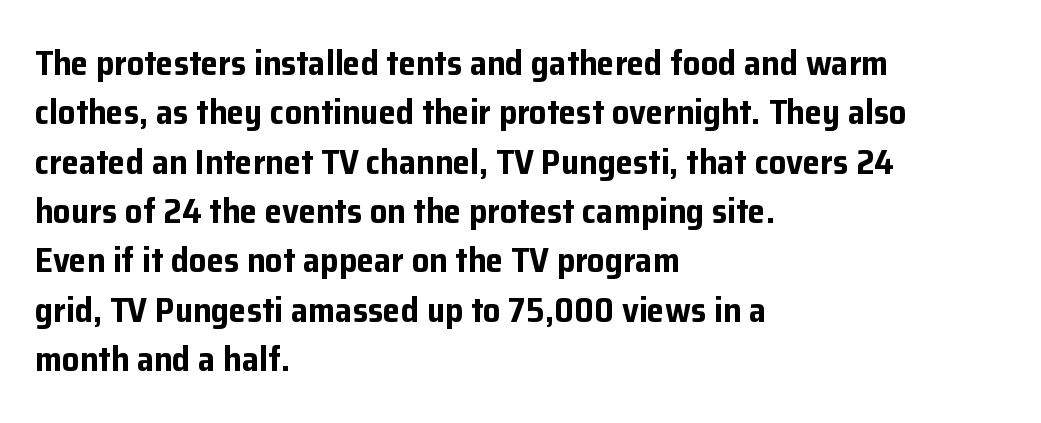
The image shows 35 px bold sans-serif type, upright; set left-aligned, normal line spacing (1.41x), normal letter spacing, not underlined; low stroke contrast and a medium x-height.
